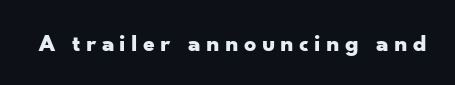
The image shows 24 px bold type, upright; set unusually wide letter spacing (+0.22 em), not underlined.
